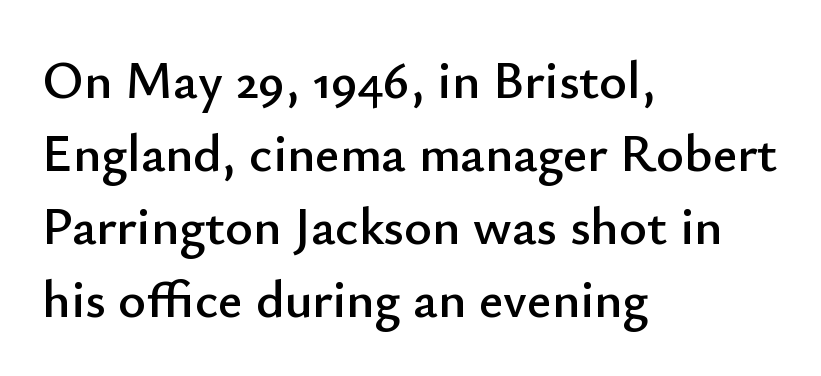
A sans-serif font was chosen for this passage. Letters rest on an invisible, unmarked baseline. Leading matches the norm, producing a regular column. Leftover space on each line is placed entirely after the last word. These lines are rendered in a variable-pitch font. Nope, not italic — everything's standing straight.
